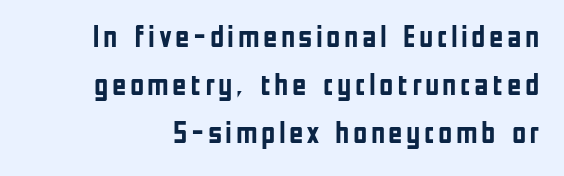
{"serif": "no", "italic": "no", "bold": "yes", "weight": "semibold", "width": "condensed", "stroke_contrast": "low", "x_height": "medium", "monospaced": "no", "underline": "no", "line_spacing": "normal", "line_spacing_ratio": 1.55, "glyph_px": 31}
